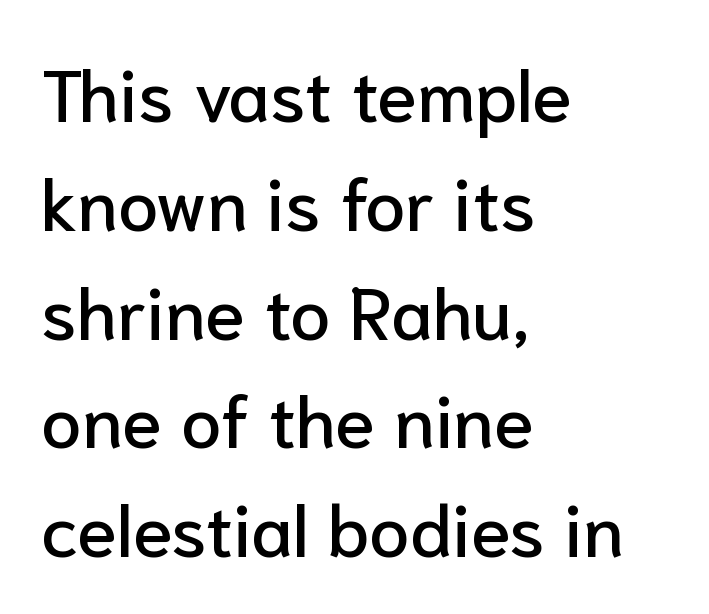
This rendering uses left alignment, leaving the right contour irregular. Regarding serifs, this sample does without them. This sample uses plain, unmodified letter spacing. Beneath every word, the page is bare. The letters advance in unequal steps, a hallmark of proportional type. Does the leading feel generous? No, just average.
